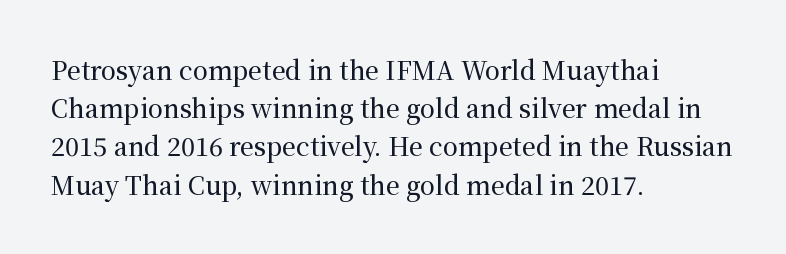
The image shows 25 px text type, upright; set left-aligned, normal line spacing (1.53x), normal letter spacing, not underlined.
